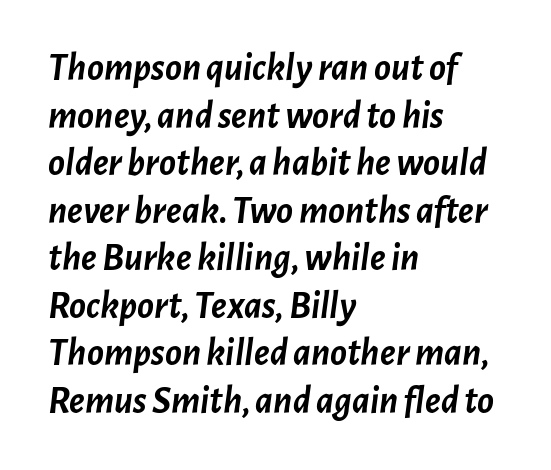
Q: Is the text bold? A: Yes.
Q: Is the text italic (slanted)? A: Yes, it leans right by about 7 degrees.
Q: Is the text underlined? A: No.
Q: How is the paragraph aligned? A: Left-aligned.
Q: Is the spacing between letters normal or unusually wide? A: Normal.
Q: Width (condensed, normal, or wide)? A: Normal.
Q: Stroke contrast? A: Low.
Q: x-height? A: Medium.
Q: Monospaced? A: No.
